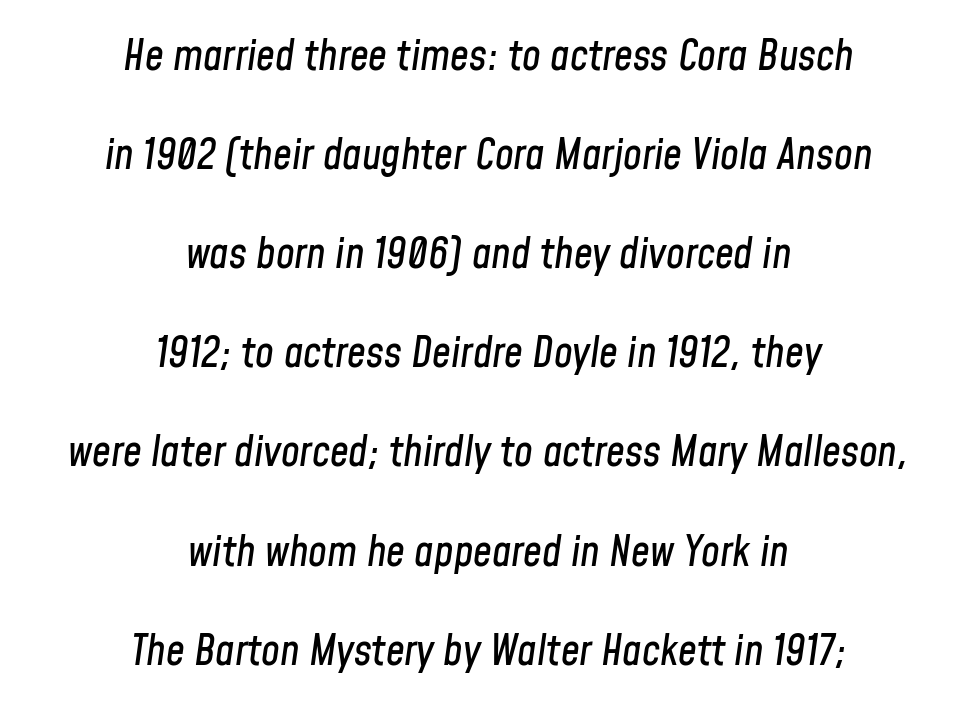
The image shows 42 px condensed type, italic (leaning right); set centered, loose line spacing (2.36x), normal letter spacing, not underlined; low stroke contrast and a medium x-height.
